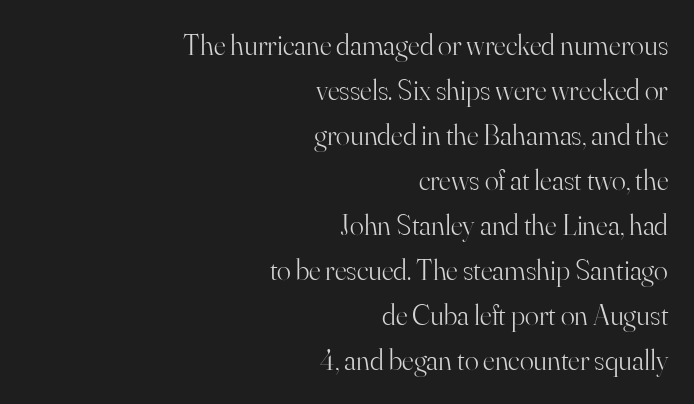
The image shows 29 px light serif type, upright; set right-aligned, normal line spacing (1.55x), normal letter spacing, not underlined; high stroke contrast and a small x-height.
